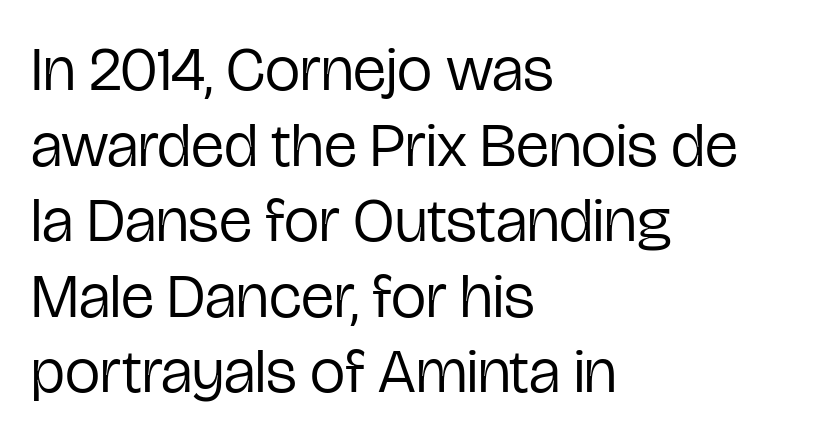
Words appear dense and cohesive because spacing is normal. Think of a printed novel: that variable character pitch is what you see here. The letters carry no serifs — their stems end cleanly without finishing strokes. On a weight scale, this lands at 450 or below. One-word summary of the alignment: left.
